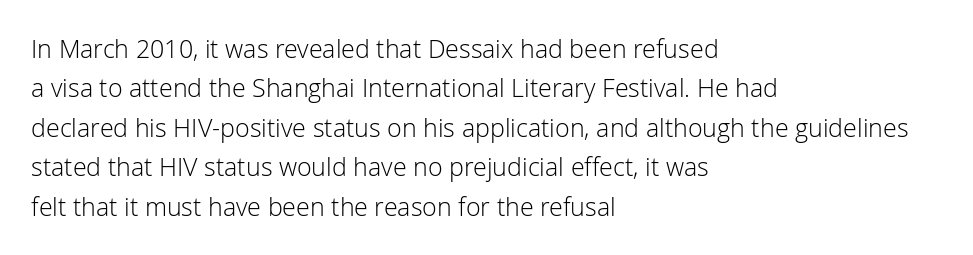
This block has exactly the height ordinary leading produces. Heft: none added — not bold. The face used here is rendered with its standard letterfit. Horizontally, the lines are justified to the leading edge only.
